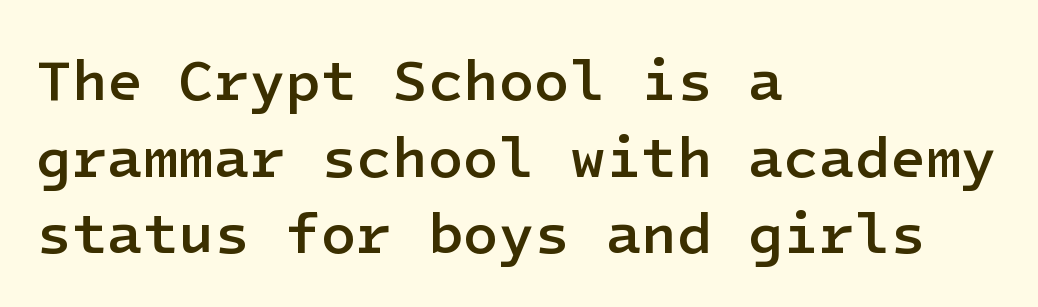
A typesetter would mark this as roman, not italic. You can tell from the bare stems that sans-serif type was used. A classic flush-left, rag-right setting is used for this passage. No word sits above an underline. A normal amount of white space separates one row of letters from the next.
